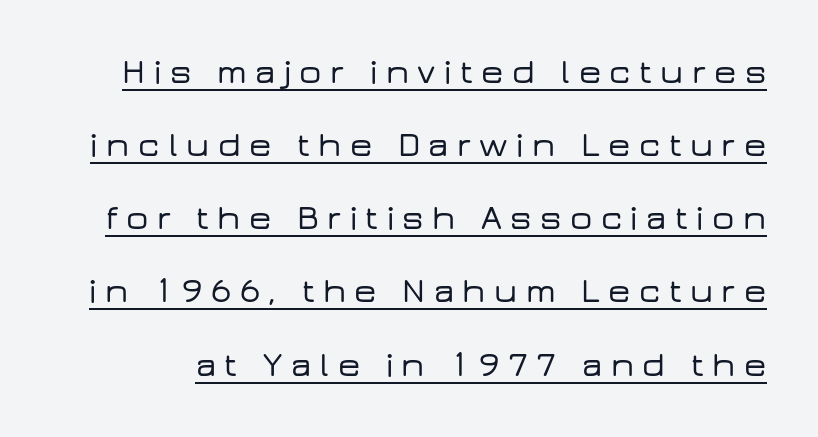
Q: Is the text italic (slanted)? A: No, it is upright.
Q: Is the typeface a serif or a sans-serif typeface? A: Sans-serif.
Q: Is the text underlined? A: Yes.
Q: Is the spacing between letters normal or unusually wide? A: Unusually wide.
Q: Is the spacing between lines tight, normal or loose? A: Loose.
Q: Width (condensed, normal, or wide)? A: Wide.
Q: Stroke contrast? A: Low.
Q: x-height? A: Medium.
Q: Monospaced? A: No.
